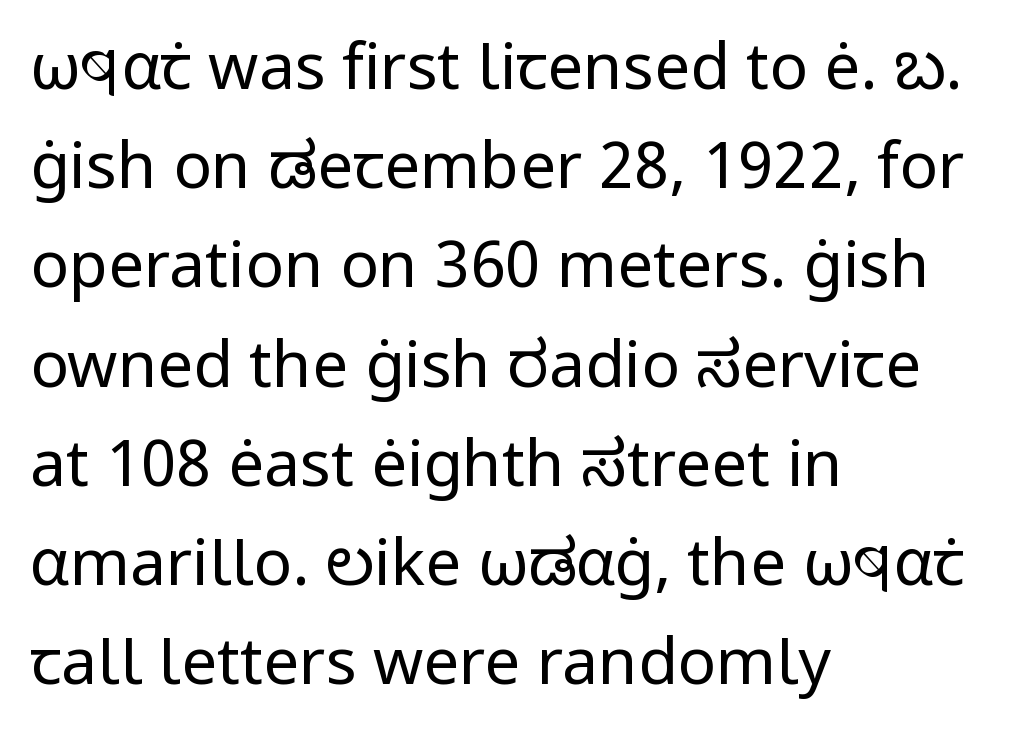
{"serif": "no", "italic": "no", "bold": "no", "weight": "regular", "width": "normal", "stroke_contrast": "low", "x_height": "medium", "monospaced": "no", "underline": "no", "align": "left", "line_spacing": "normal", "line_spacing_ratio": 1.55, "letter_spacing": "normal", "letter_spacing_em": 0.0, "glyph_px": 64}
